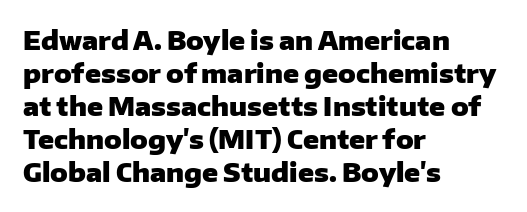
The image shows 26 px bold type, upright; set left-aligned, normal line spacing (1.27x), normal letter spacing, not underlined.
